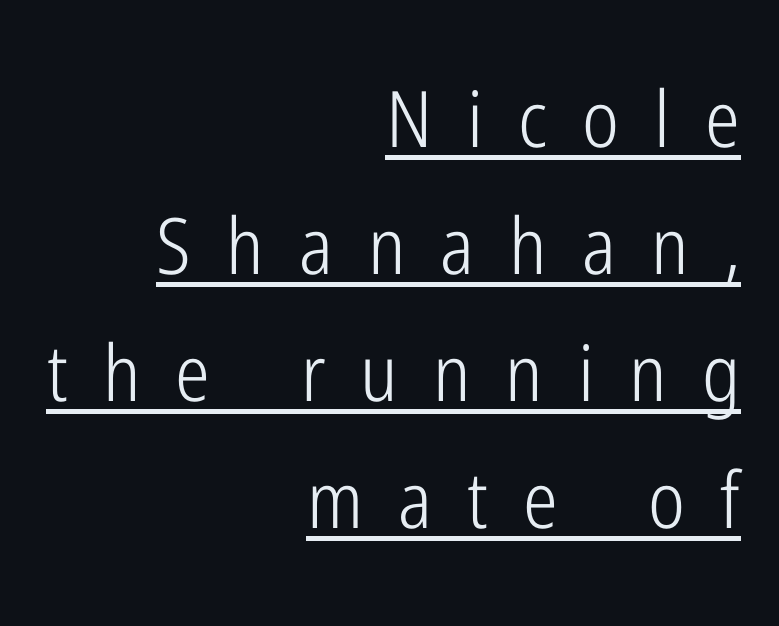
Q: Is the text bold? A: No.
Q: Is the text italic (slanted)? A: No, it is upright.
Q: Is the typeface a serif or a sans-serif typeface? A: Sans-serif.
Q: Is the text underlined? A: Yes.
Q: How is the paragraph aligned? A: Right-aligned.
Q: Is the spacing between letters normal or unusually wide? A: Unusually wide.
Q: Is the spacing between lines tight, normal or loose? A: Normal.
Q: Width (condensed, normal, or wide)? A: Condensed.
Q: Stroke contrast? A: Low.
Q: x-height? A: Medium.
Q: Monospaced? A: No.
